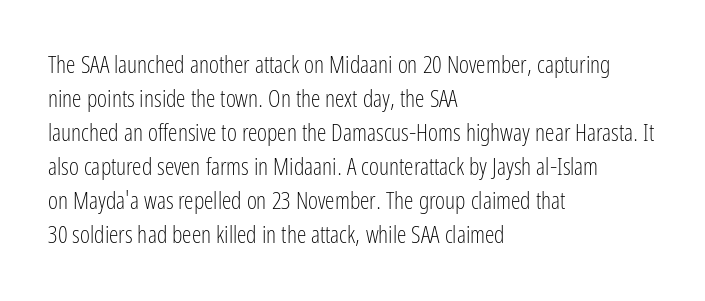
The image shows 24 px text type, upright; set left-aligned, normal line spacing (1.42x), normal letter spacing, not underlined.
